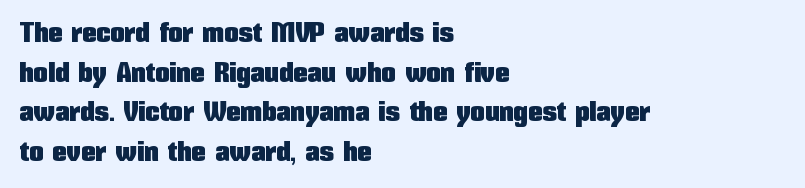
Q: Is the text italic (slanted)? A: No, it is upright.
Q: Is the typeface a serif or a sans-serif typeface? A: Sans-serif.
Q: Is the text underlined? A: No.
Q: How is the paragraph aligned? A: Left-aligned.
Q: Is the spacing between letters normal or unusually wide? A: Normal.
Q: Is the spacing between lines tight, normal or loose? A: Normal.
Q: Width (condensed, normal, or wide)? A: Condensed.
Q: Stroke contrast? A: Low.
Q: x-height? A: Medium.
Q: Monospaced? A: No.
